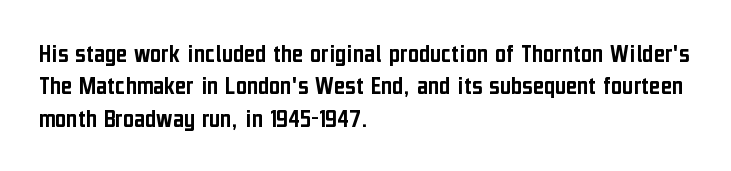
{"italic": "no", "underline": "no", "align": "left", "line_spacing_ratio": 1.2, "letter_spacing": "normal", "letter_spacing_em": 0.0, "glyph_px": 27}
